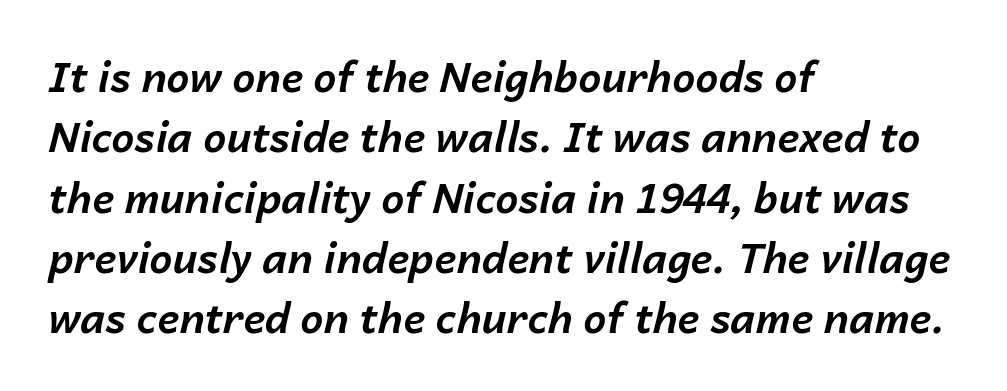
The glyphs look as if they've been sheared to an angle. Each glyph is drawn with heavy, bold strokes. This rendering features lettering with no underline. This block has exactly the height ordinary leading produces.
